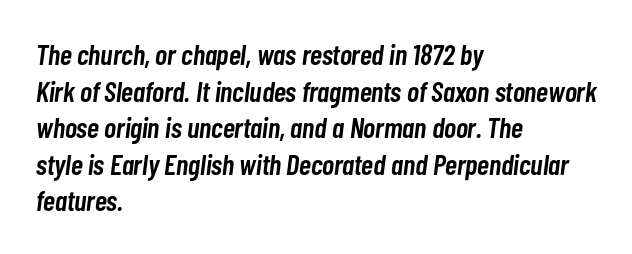
Quick note: italic. Varying glyph widths throughout — classic text-font behaviour. Leading matches the norm, producing a regular column. The typesetter chose a ragged-right arrangement here. The type is set solid horizontally, with unmodified tracking.
